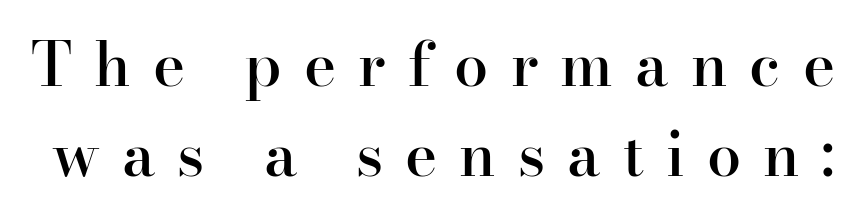
Q: Is the text bold? A: Semi-bold.
Q: Is the text italic (slanted)? A: No, it is upright.
Q: Is the typeface a serif or a sans-serif typeface? A: Serif.
Q: Is the text underlined? A: No.
Q: Is the spacing between letters normal or unusually wide? A: Unusually wide.
Q: Is the spacing between lines tight, normal or loose? A: Normal.
Q: Width (condensed, normal, or wide)? A: Normal.
Q: Stroke contrast? A: High.
Q: x-height? A: Small.
Q: Monospaced? A: No.
